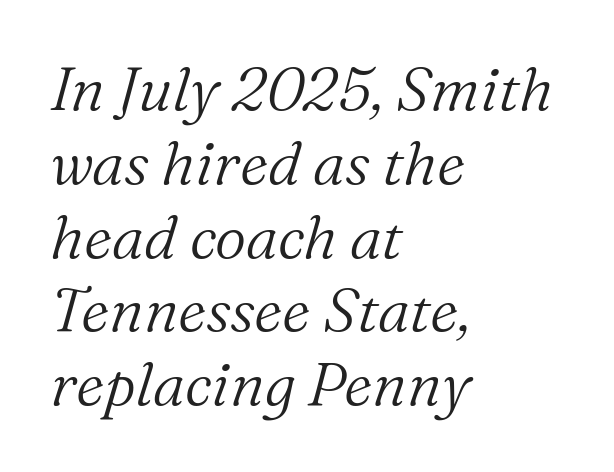
Q: Is the text bold? A: No.
Q: Is the text italic (slanted)? A: Yes, it leans right by about 16 degrees.
Q: Is the typeface a serif or a sans-serif typeface? A: Serif.
Q: Is the text underlined? A: No.
Q: How is the paragraph aligned? A: Left-aligned.
Q: Is the spacing between letters normal or unusually wide? A: Normal.
Q: Width (condensed, normal, or wide)? A: Normal.
Q: Stroke contrast? A: Medium.
Q: x-height? A: Medium.
Q: Monospaced? A: No.
